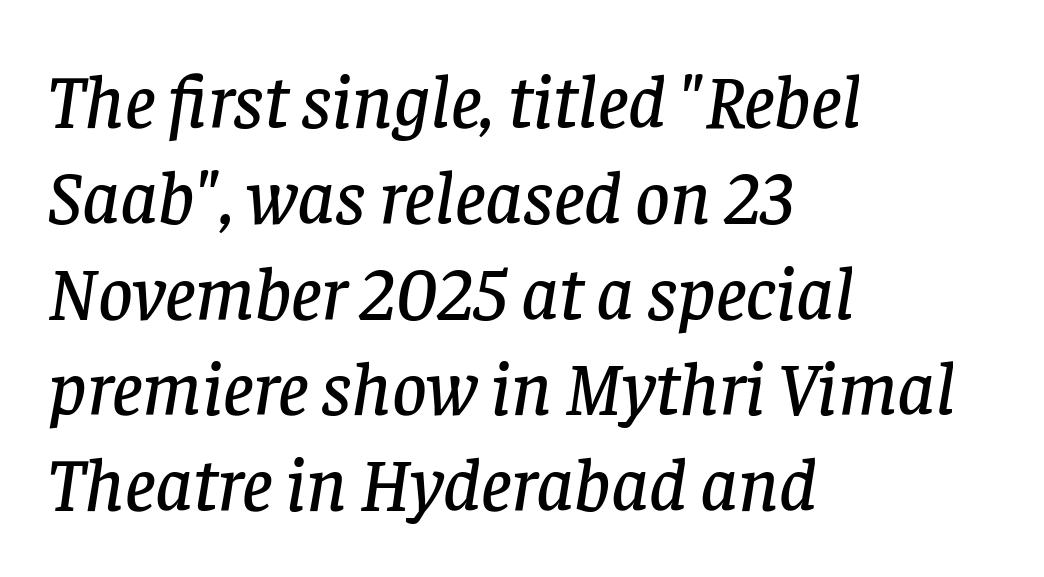
Inter-character spacing is left at the font's built-in metrics. I'd call this a serif setting — the letters wear small feet. Varying glyph widths throughout — classic text-font behaviour. Lines of text with bare space underneath.
